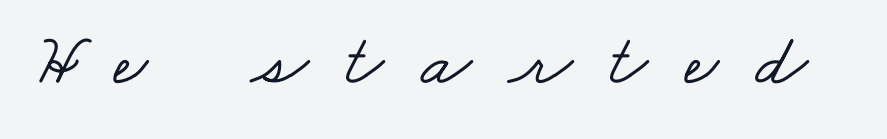
{"serif": "yes", "width": "wide", "stroke_contrast": "low", "x_height": "small", "monospaced": "no", "underline": "no", "letter_spacing": "wide", "letter_spacing_em": 0.5, "glyph_px": 74}
